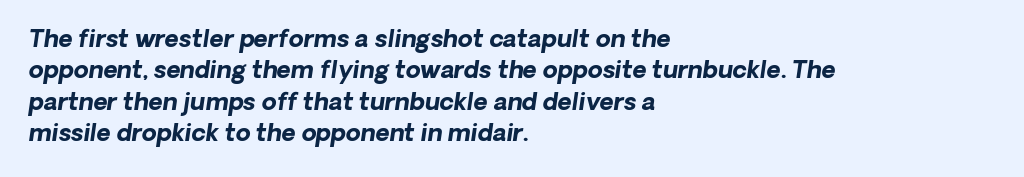
The image shows 24 px bold type; set left-aligned, normal line spacing (1.31x), normal letter spacing, not underlined.
